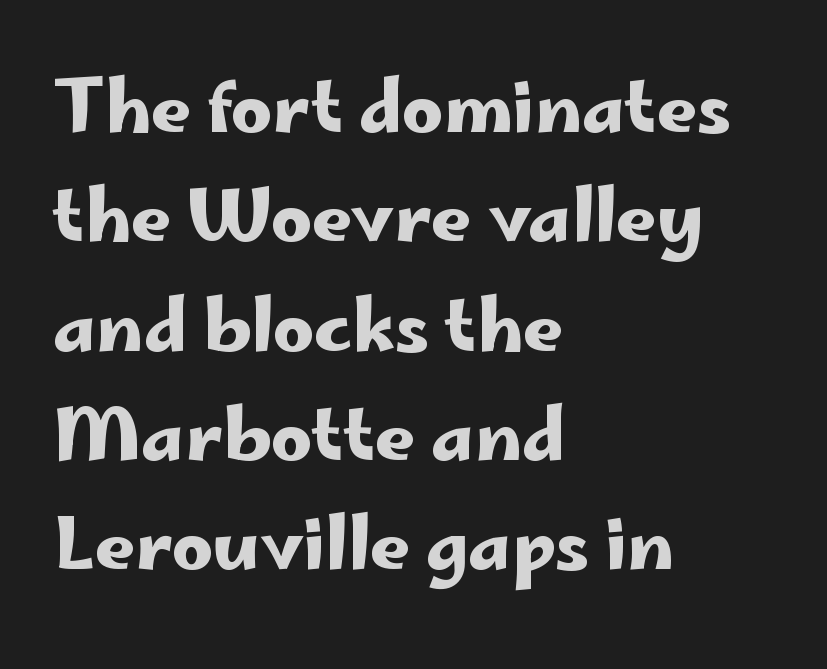
Vertical strokes here are truly vertical. No feet cap the strokes, marking this as sans-serif type. A clean baseline with only descenders dipping below it. Interline gaps are of average width in this sample. Characters follow at the spacing the type designer built in. You could not count columns in this text — the font is proportionally spaced.
